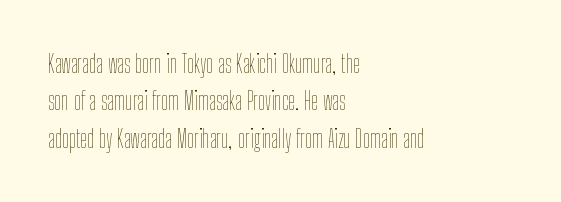
{"italic": "no", "bold": "no", "underline": "no", "align": "left", "line_spacing": "normal", "line_spacing_ratio": 1.5, "letter_spacing": "normal", "letter_spacing_em": 0.0, "glyph_px": 25}
